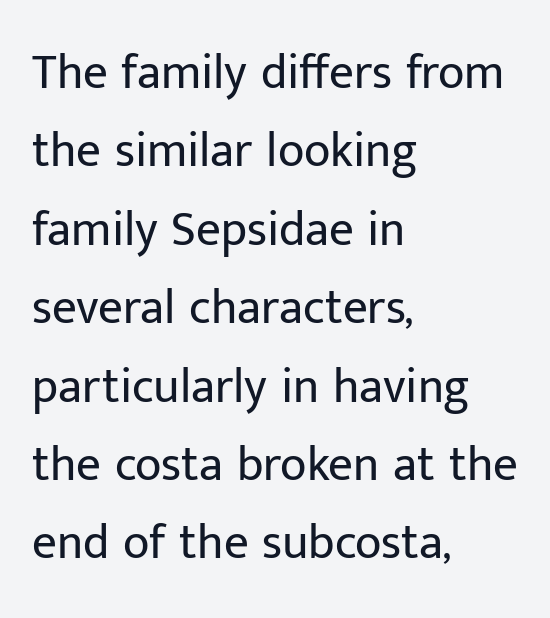
Q: Is the text bold? A: No.
Q: Is the text italic (slanted)? A: No, it is upright.
Q: Is the typeface a serif or a sans-serif typeface? A: Sans-serif.
Q: Is the text underlined? A: No.
Q: How is the paragraph aligned? A: Left-aligned.
Q: Is the spacing between letters normal or unusually wide? A: Normal.
Q: Is the spacing between lines tight, normal or loose? A: Normal.
Q: Width (condensed, normal, or wide)? A: Normal.
Q: Stroke contrast? A: Low.
Q: x-height? A: Medium.
Q: Monospaced? A: No.
